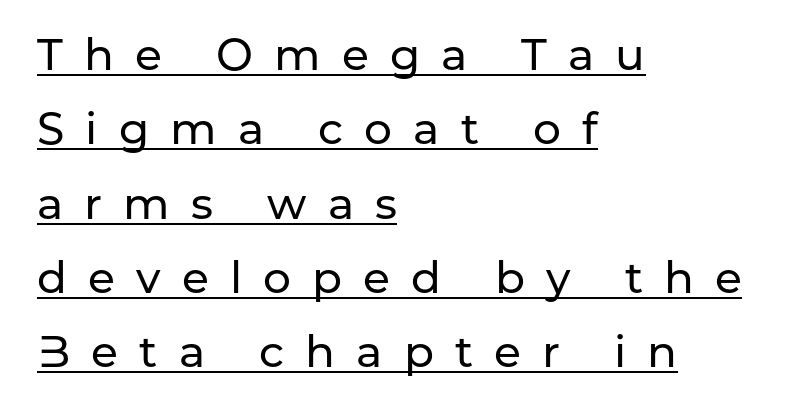
{"serif": "no", "italic": "no", "width": "normal", "stroke_contrast": "low", "x_height": "medium", "monospaced": "no", "underline": "yes", "align": "left", "line_spacing": "normal", "line_spacing_ratio": 1.69, "letter_spacing": "wide", "letter_spacing_em": 0.48, "glyph_px": 44}
